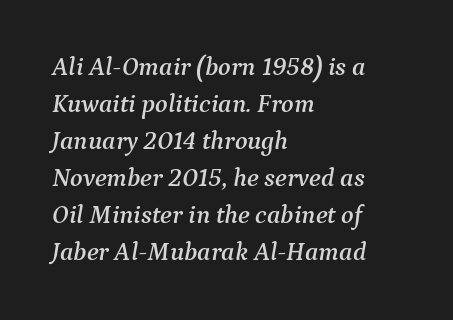
{"italic": "yes", "lean": "right", "slant_degrees": 9, "underline": "no", "align": "left", "line_spacing": "normal", "line_spacing_ratio": 1.42, "letter_spacing": "normal", "letter_spacing_em": 0.0, "glyph_px": 26}
